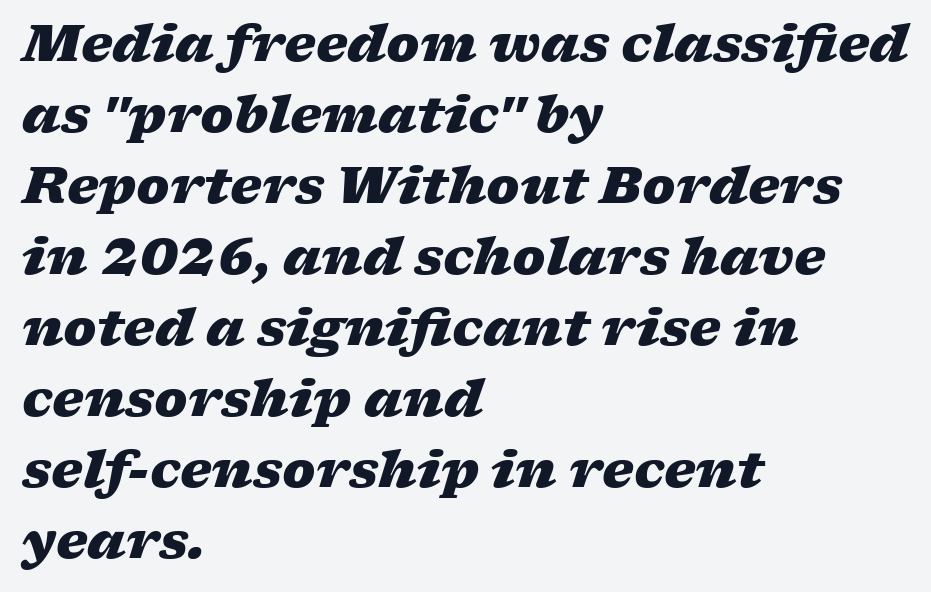
Q: Is the text bold? A: Yes.
Q: Is the text italic (slanted)? A: Yes, it leans right by about 17 degrees.
Q: Is the text underlined? A: No.
Q: How is the paragraph aligned? A: Left-aligned.
Q: Is the spacing between letters normal or unusually wide? A: Normal.
Q: Is the spacing between lines tight, normal or loose? A: Normal.
Q: Width (condensed, normal, or wide)? A: Wide.
Q: Stroke contrast? A: Low.
Q: x-height? A: Medium.
Q: Monospaced? A: No.
